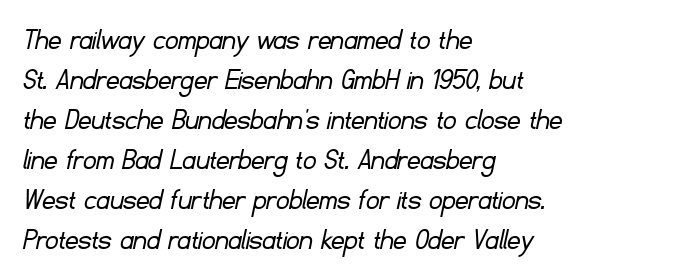
Q: Is the text bold? A: No.
Q: Is the typeface a serif or a sans-serif typeface? A: Sans-serif.
Q: Is the text underlined? A: No.
Q: How is the paragraph aligned? A: Left-aligned.
Q: Is the spacing between letters normal or unusually wide? A: Normal.
Q: Is the spacing between lines tight, normal or loose? A: Normal.
Q: Width (condensed, normal, or wide)? A: Normal.
Q: Stroke contrast? A: Low.
Q: x-height? A: Small.
Q: Monospaced? A: No.
